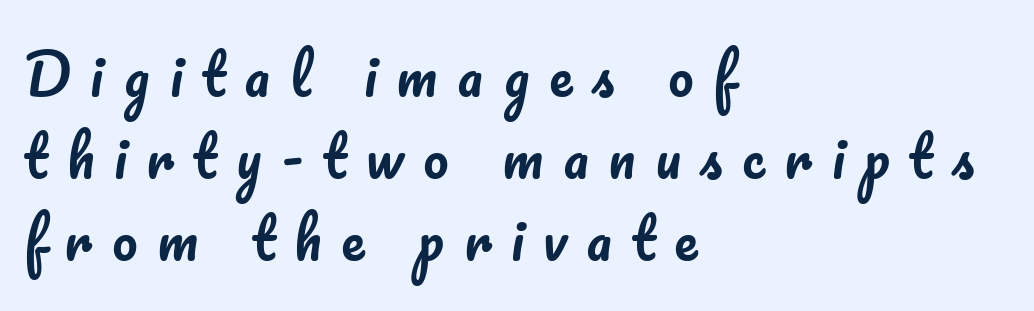
Q: Is the text italic (slanted)? A: Yes.
Q: Is the text underlined? A: No.
Q: How is the paragraph aligned? A: Left-aligned.
Q: Is the spacing between letters normal or unusually wide? A: Unusually wide.
Q: Is the spacing between lines tight, normal or loose? A: Normal.
Q: Width (condensed, normal, or wide)? A: Normal.
Q: Stroke contrast? A: Low.
Q: x-height? A: Small.
Q: Monospaced? A: No.
